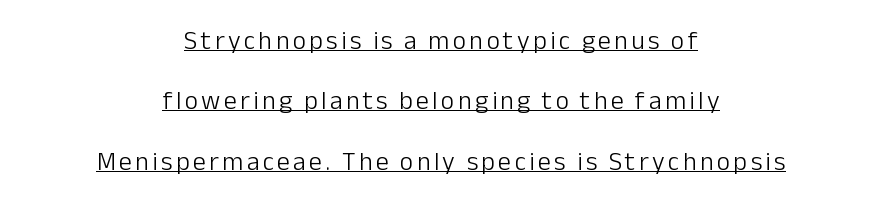
The image shows 26 px text type, upright; set centered, loose line spacing (2.32x), underlined.
